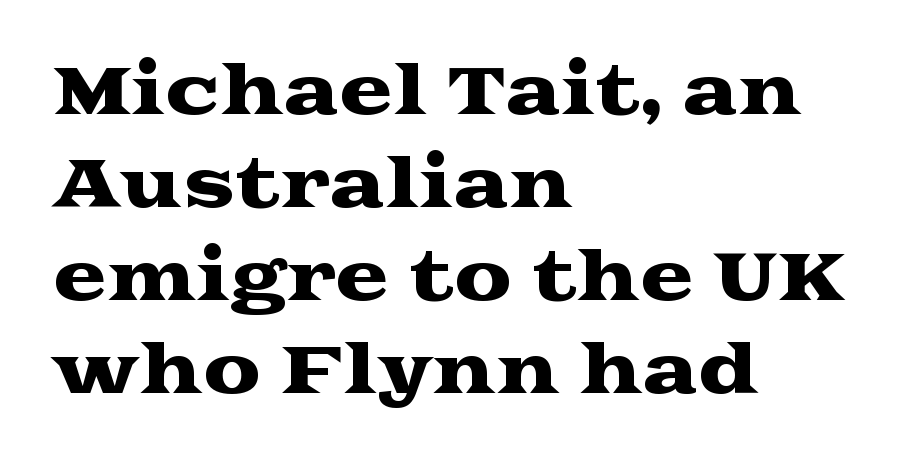
{"serif": "yes", "italic": "no", "width": "wide", "stroke_contrast": "medium", "x_height": "medium", "monospaced": "no", "underline": "no", "align": "left", "line_spacing": "normal", "line_spacing_ratio": 1.43, "letter_spacing": "normal", "letter_spacing_em": 0.0, "glyph_px": 65}
